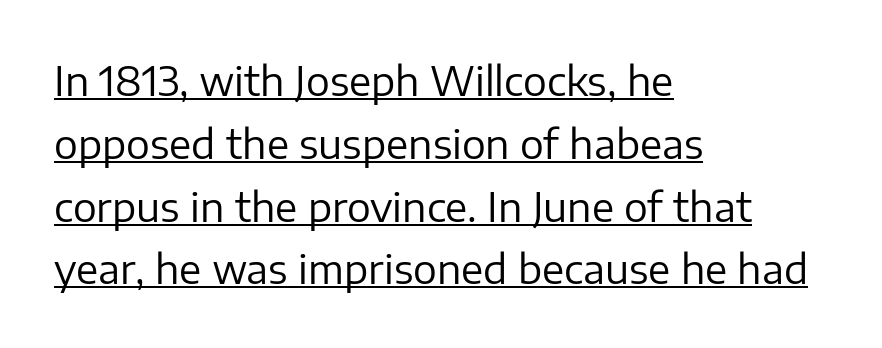
What kind of face is this? One without serifs — a sans. Words appear dense and cohesive because spacing is normal. Vertical strokes here are truly vertical. The typesetter chose a ragged-right arrangement here. The face used here is proportionally spaced, like ordinary book or web type. The passage shown stacks its lines at a standard gap.
